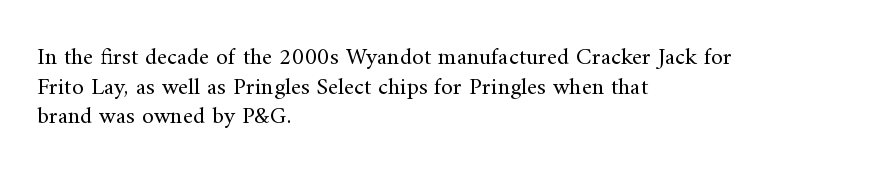
{"italic": "no", "bold": "no", "underline": "no", "align": "left", "line_spacing_ratio": 1.23, "letter_spacing": "normal", "letter_spacing_em": 0.0, "glyph_px": 24}
